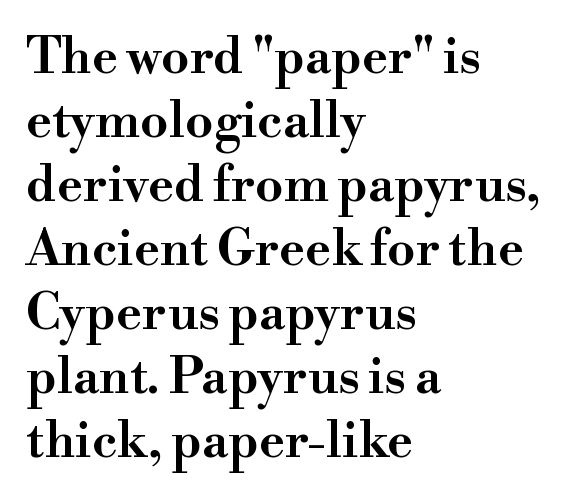
Q: Is the text italic (slanted)? A: No, it is upright.
Q: Is the typeface a serif or a sans-serif typeface? A: Serif.
Q: Is the text underlined? A: No.
Q: How is the paragraph aligned? A: Left-aligned.
Q: Is the spacing between letters normal or unusually wide? A: Normal.
Q: Is the spacing between lines tight, normal or loose? A: Normal.
Q: Width (condensed, normal, or wide)? A: Wide.
Q: Stroke contrast? A: High.
Q: x-height? A: Small.
Q: Monospaced? A: No.
